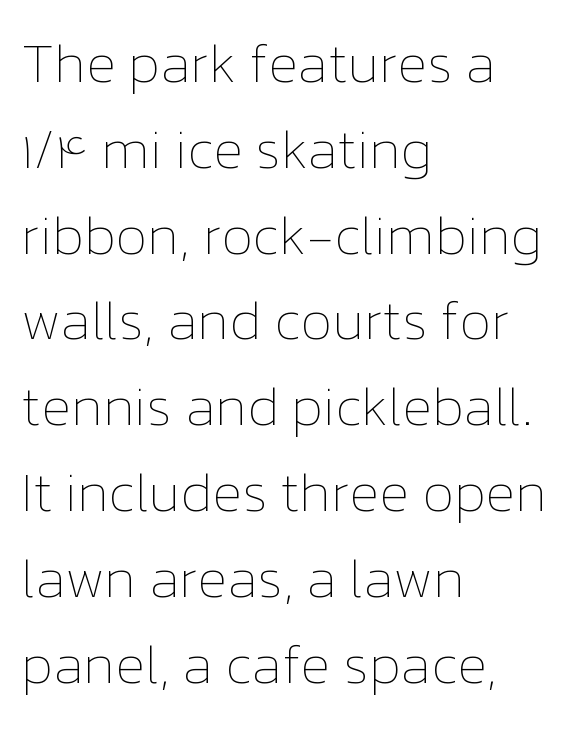
Q: Is the text bold? A: No.
Q: Is the text italic (slanted)? A: No, it is upright.
Q: Is the text underlined? A: No.
Q: How is the paragraph aligned? A: Left-aligned.
Q: Is the spacing between letters normal or unusually wide? A: Normal.
Q: Is the spacing between lines tight, normal or loose? A: Normal.
Q: Width (condensed, normal, or wide)? A: Normal.
Q: Stroke contrast? A: Low.
Q: x-height? A: Medium.
Q: Monospaced? A: No.
